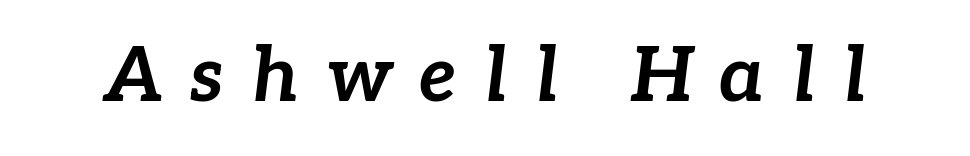
{"italic": "yes", "lean": "right", "slant_degrees": 7, "bold": "yes", "weight": "bold", "width": "normal", "stroke_contrast": "low", "x_height": "medium", "monospaced": "no", "underline": "no", "letter_spacing": "wide", "letter_spacing_em": 0.35, "glyph_px": 76}
